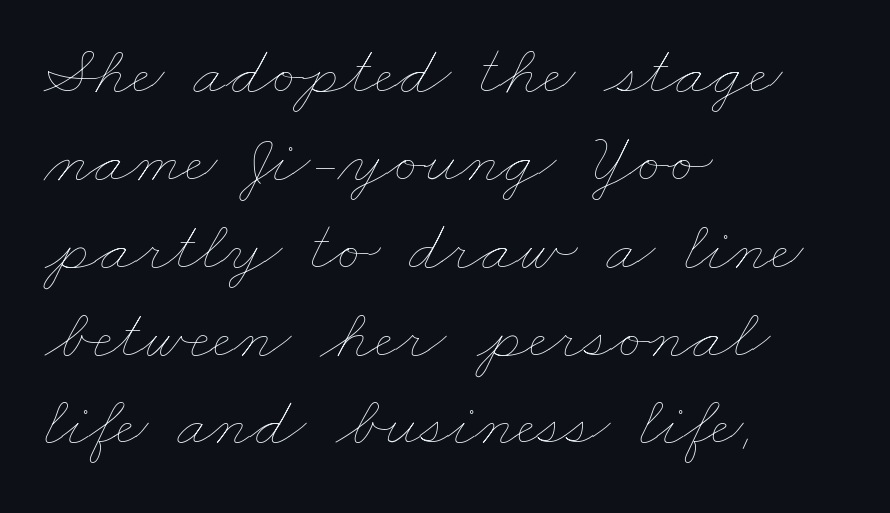
Q: Is the text bold? A: No.
Q: Is the text underlined? A: No.
Q: How is the paragraph aligned? A: Left-aligned.
Q: Is the spacing between letters normal or unusually wide? A: Normal.
Q: Width (condensed, normal, or wide)? A: Wide.
Q: Stroke contrast? A: Low.
Q: x-height? A: Small.
Q: Monospaced? A: No.
